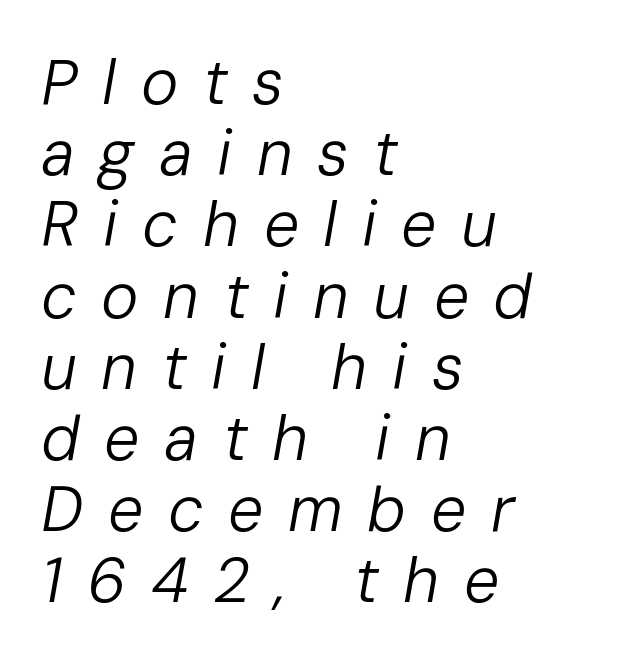
{"italic": "yes", "lean": "right", "slant_degrees": 10, "bold": "no", "weight": "regular", "width": "normal", "stroke_contrast": "low", "x_height": "medium", "monospaced": "no", "underline": "no", "align": "left", "line_spacing": "tight", "line_spacing_ratio": 1.13, "letter_spacing": "wide", "letter_spacing_em": 0.39, "glyph_px": 63}
